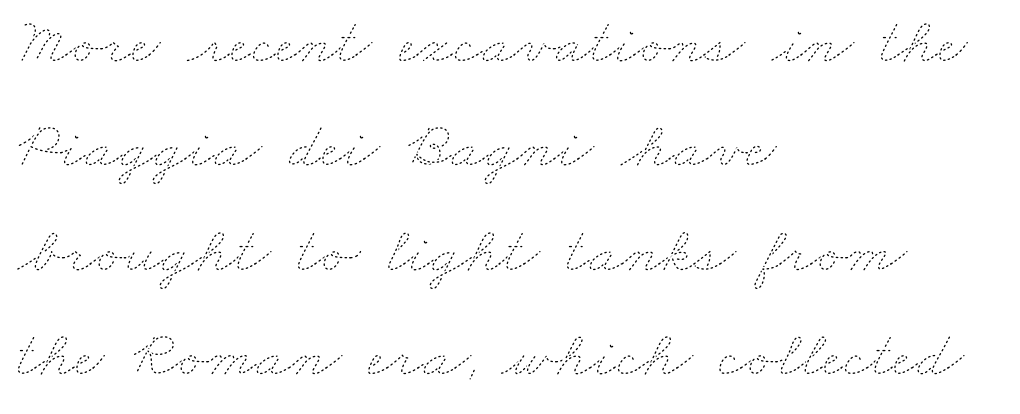
Bare-footed words on every line. In terms of letterspacing, this is plain default setting. Stroke mass is kept to a normal reading level or below. Every row of glyphs begins at an identical x-position on the left.
